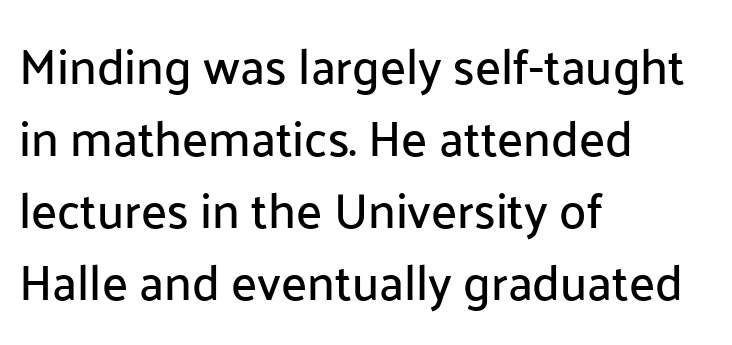
When letters stand straight like this, we call the style roman or upright. The rendering uses natural spacing where letterforms have individual widths. Short and long lines alike share a common starting point at left. The font family rendered here belongs to the sans-serif group. Here the glyphs are tracked normally, forming tight word shapes. Honestly, there is no underline to notice here at all.
